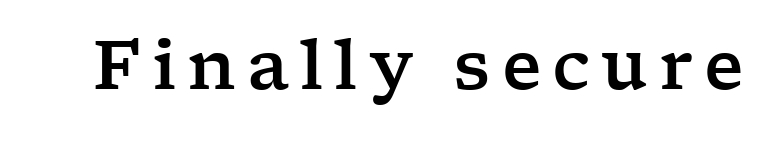
Q: Is the text italic (slanted)? A: No, it is upright.
Q: Is the typeface a serif or a sans-serif typeface? A: Serif.
Q: Is the text underlined? A: No.
Q: Width (condensed, normal, or wide)? A: Wide.
Q: Stroke contrast? A: Low.
Q: x-height? A: Medium.
Q: Monospaced? A: No.
